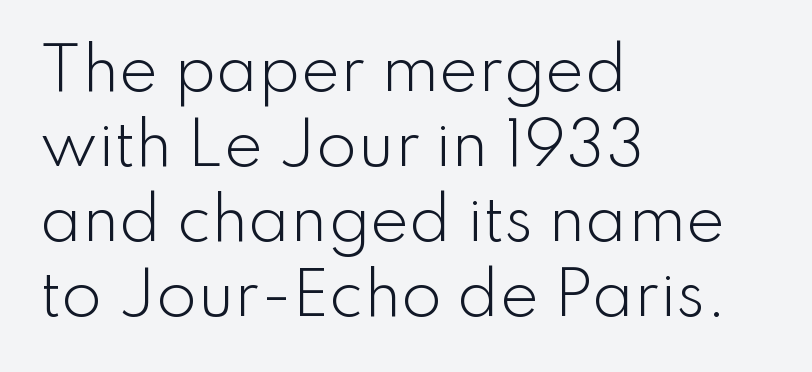
The horizontal fit of the characters is conventional and even. Nobody drew a line under any word here. The letters look calm and open, with moderate or lighter stems. Look at the bottom of the vertical strokes: they stop flat, with no serifs. The passage shown stacks its lines at a standard gap. No italicization has been applied; the sample stays upright.
